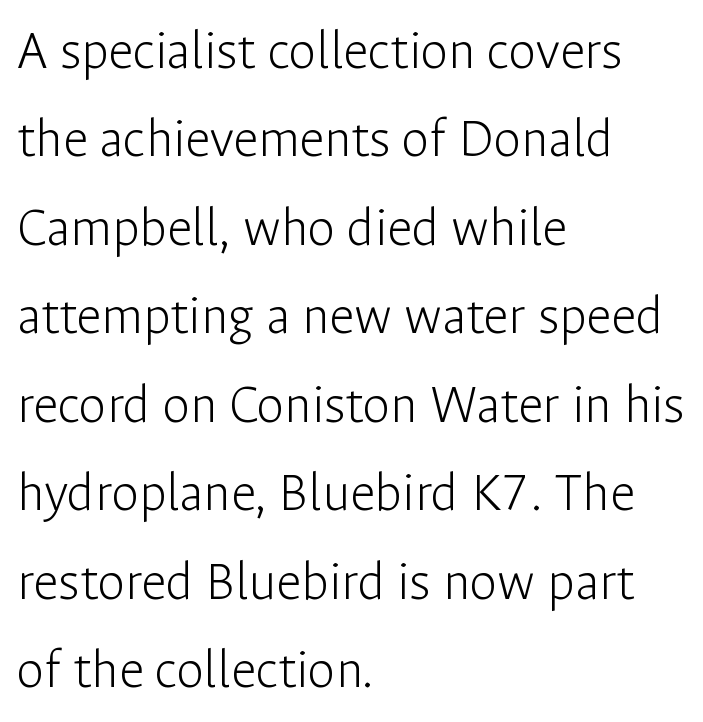
{"serif": "no", "italic": "no", "bold": "no", "weight": "light", "width": "normal", "stroke_contrast": "low", "x_height": "medium", "monospaced": "no", "underline": "no", "align": "left", "line_spacing": "normal", "line_spacing_ratio": 1.58, "letter_spacing": "normal", "letter_spacing_em": 0.0, "glyph_px": 56}
